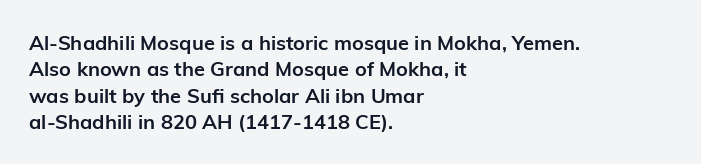
The image shows 20 px bold type, upright; set left-aligned, normal line spacing (1.32x), normal letter spacing, not underlined.
